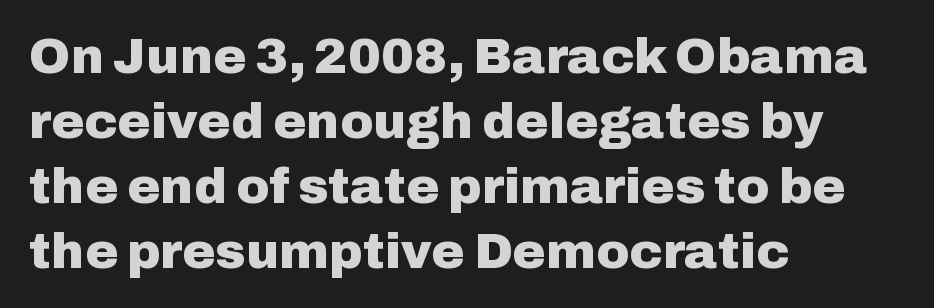
Proportional: the letters do not fall into vertical columns. Horizontal alignment here is leftward, the default for most running prose. Typesetter's note: full bold, strokes at maximum text heaviness. Each new line begins a customary step beneath the previous one. Rendered with straight, roman letterforms. The typeface chosen for these lines omits serifs.
